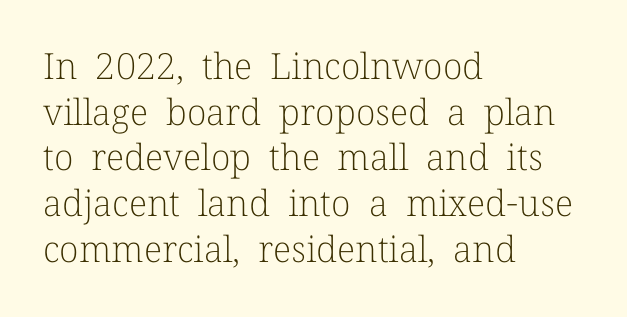
The image shows 36 px light serif type, upright; set left-aligned, normal line spacing (1.27x), normal letter spacing, not underlined; low stroke contrast and a medium x-height.
